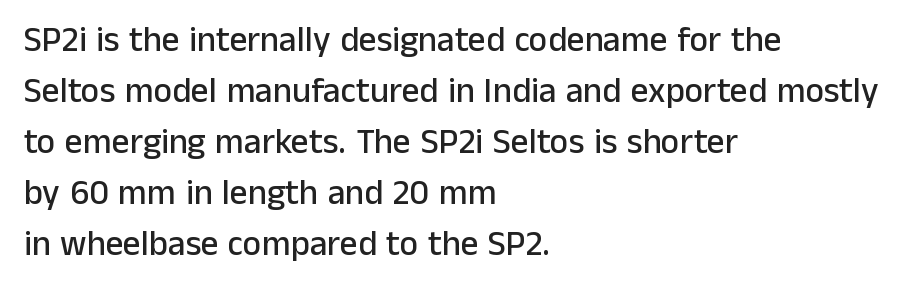
Each row of text sits above clean, open space. Honestly, the row spacing looks completely unremarkable. The rag falls on the right side of this text block. The passage shown is typed in a proportional face where columns would drift.
